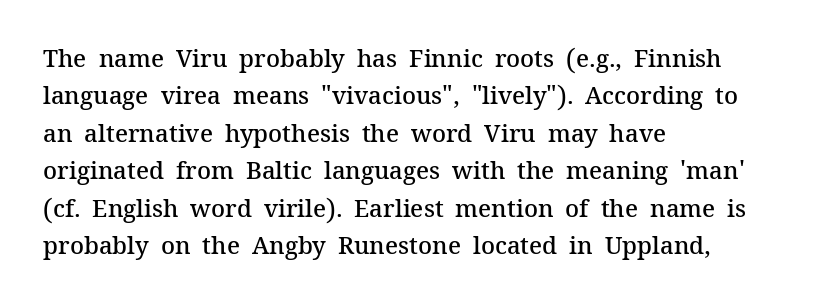
Q: Is the text bold? A: Semi-bold.
Q: Is the text italic (slanted)? A: No, it is upright.
Q: Is the text underlined? A: No.
Q: How is the paragraph aligned? A: Left-aligned.
Q: Is the spacing between letters normal or unusually wide? A: Normal.
Q: Is the spacing between lines tight, normal or loose? A: Normal.
